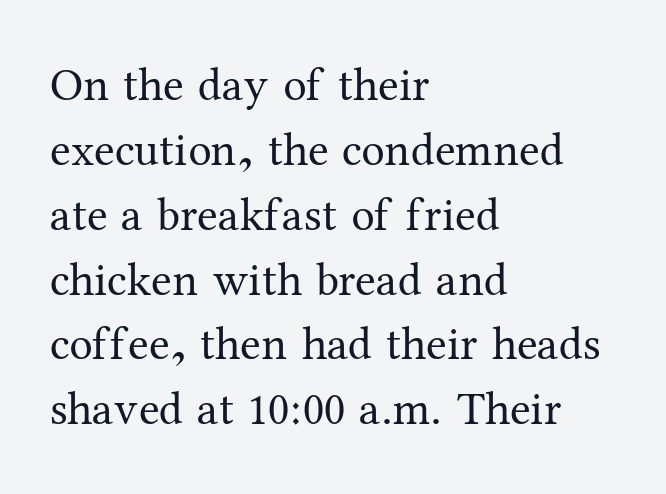
The image shows 47 px regular-weight serif type, upright; set left-aligned, normal line spacing (1.38x), normal letter spacing, not underlined; medium stroke contrast and a medium x-height.
